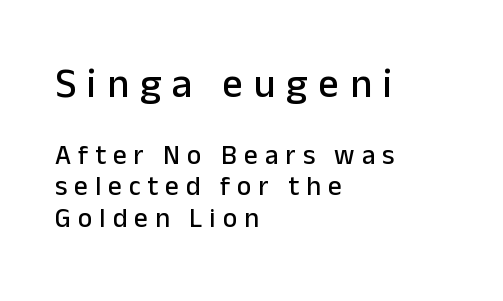
{"serif": "no", "italic": "no", "width": "normal", "stroke_contrast": "low", "x_height": "medium", "monospaced": "no", "underline": "no", "align": "left", "line_spacing_ratio": 1.17, "letter_spacing": "wide", "letter_spacing_em": 0.26, "larger_block": "first", "size_ratio": 1.52, "glyph_px": 41}
